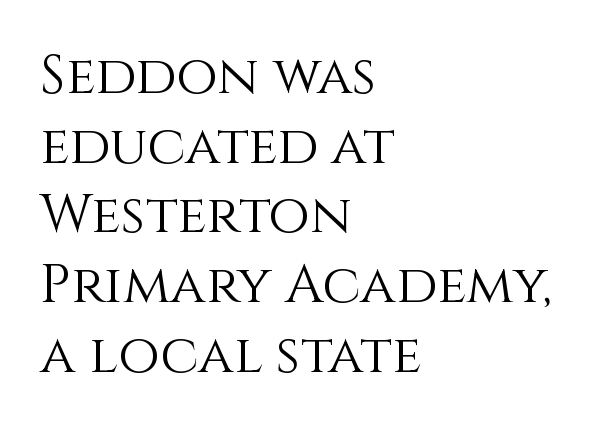
{"italic": "no", "bold": "no", "weight": "light", "width": "normal", "stroke_contrast": "medium", "x_height": "large", "monospaced": "no", "underline": "no", "align": "left", "line_spacing": "normal", "line_spacing_ratio": 1.29, "letter_spacing": "normal", "letter_spacing_em": 0.0, "glyph_px": 54}
